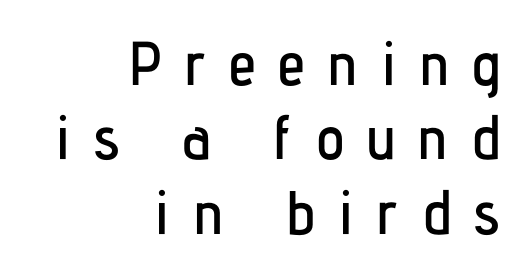
Substantial extra tracking has been applied to these lines. This sample uses a sans-serif face. When letters stand straight like this, we call the style roman or upright. Honestly, there is no underline to notice here at all.
